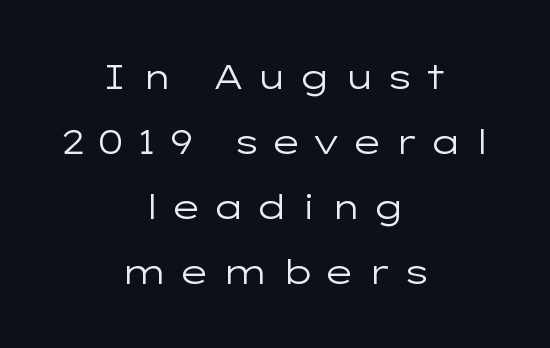
A typesetter would call this proportional, since set widths differ per character. The block of text is sparse from top to bottom, with ample space between rows. Look at the bottom of the vertical strokes: they stop flat, with no serifs. It's the straight-up-and-down kind of type. Rule under the text: the space is simply empty. The gaps between neighbouring characters are conspicuously large.
